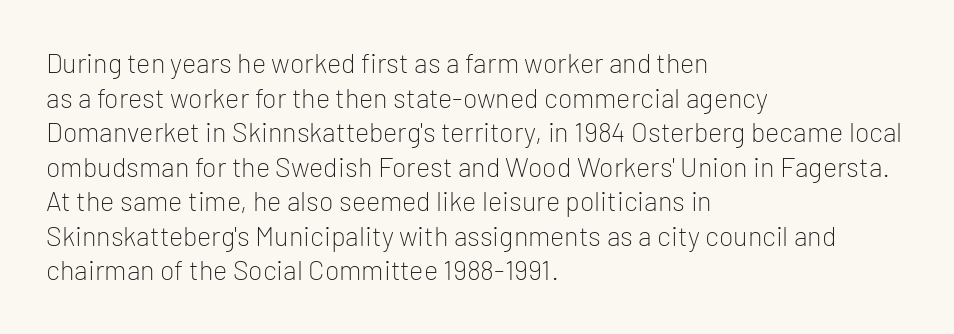
The block of text has a typical density, with ordinary space between rows. Which margin do the lines hug? The left one — the right edge is uneven. The space directly below the letters is spotless. This is the regular roman posture of the typeface. Does extra space separate the letters? No, they use regular spacing.
